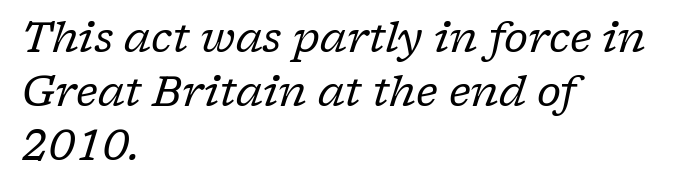
The image shows 42 px regular-weight serif type, italic (leaning right); set left-aligned, normal line spacing (1.29x), normal letter spacing, not underlined; low stroke contrast and a medium x-height.
